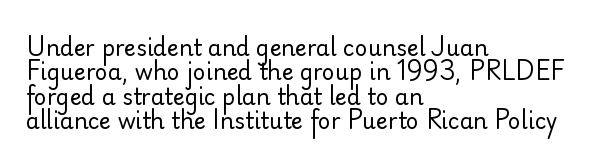
Notice how the stems are strictly vertical — no italics here. These glyphs show unthickened strokes, regular width or finer. The specimen omits any rule beneath the text block's lines. A classic flush-left, rag-right setting is used for this passage. Tracking here is standard; glyphs follow each other at the usual distance. If you measured baseline to baseline, you'd find a short distance.
